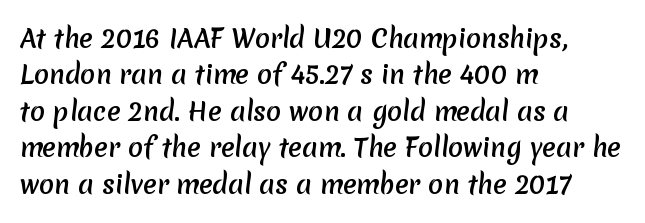
Compared with typical paragraphs, the rows here are spaced about the same. Weight check: bold — yes, fully. Caption: multi-line text, flush left, ragged right. The face used here is rendered with its standard letterfit. The strip under each line holds only bare page.
